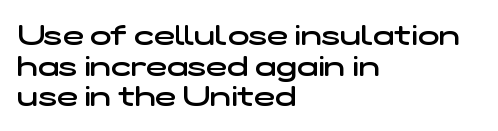
Q: Is the text bold? A: Semi-bold.
Q: Is the typeface a serif or a sans-serif typeface? A: Sans-serif.
Q: Is the text underlined? A: No.
Q: How is the paragraph aligned? A: Left-aligned.
Q: Is the spacing between letters normal or unusually wide? A: Normal.
Q: Is the spacing between lines tight, normal or loose? A: Tight.
Q: Width (condensed, normal, or wide)? A: Wide.
Q: Stroke contrast? A: Low.
Q: x-height? A: Medium.
Q: Monospaced? A: No.
